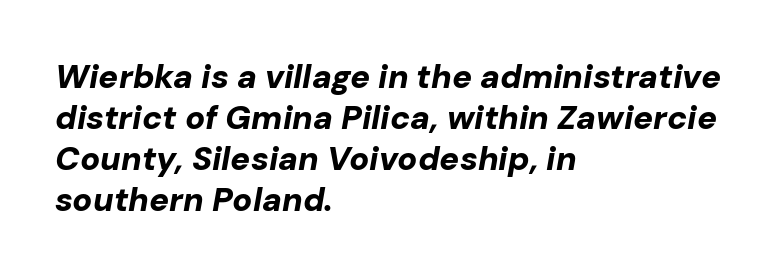
The image shows 33 px bold type, italic (leaning right); set left-aligned, line spacing 1.24x, normal letter spacing, not underlined; low stroke contrast and a medium x-height.
